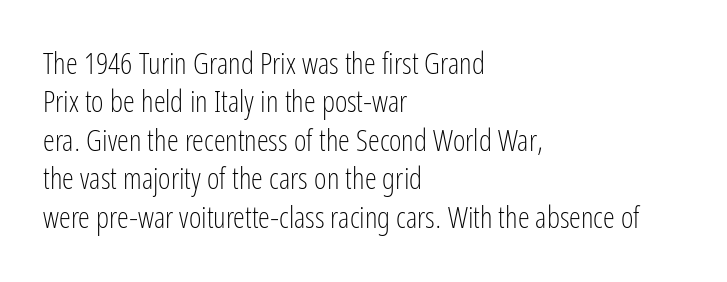
The image shows 30 px light, condensed sans-serif type, upright; set left-aligned, normal line spacing (1.28x), normal letter spacing, not underlined; low stroke contrast and a medium x-height.
